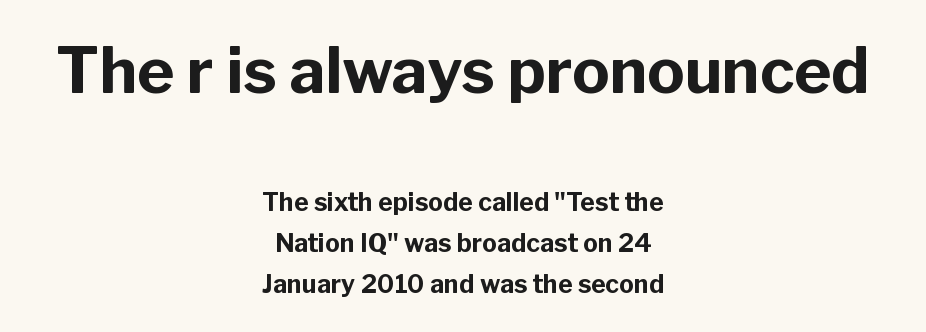
{"serif": "no", "italic": "no", "bold": "yes", "weight": "bold", "width": "normal", "stroke_contrast": "low", "x_height": "medium", "monospaced": "no", "underline": "no", "align": "center", "line_spacing": "normal", "line_spacing_ratio": 1.64, "letter_spacing": "normal", "letter_spacing_em": 0.0, "larger_block": "first", "size_ratio": 2.52, "glyph_px": 63}
